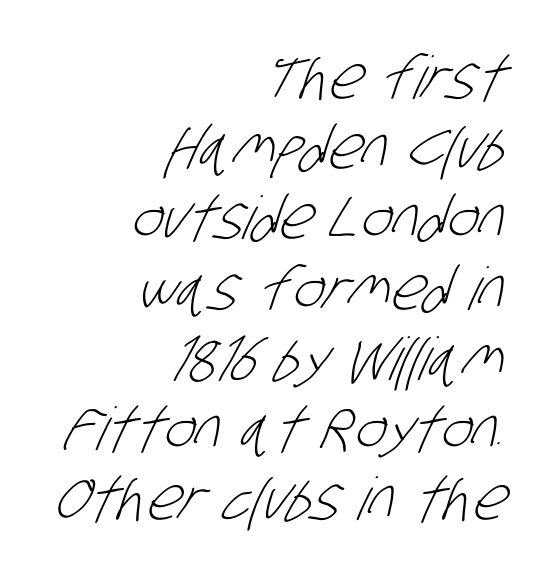
{"serif": "no", "bold": "no", "weight": "light", "width": "condensed", "stroke_contrast": "low", "x_height": "large", "monospaced": "no", "underline": "no", "align": "right", "line_spacing_ratio": 1.19, "letter_spacing": "normal", "letter_spacing_em": 0.0, "glyph_px": 59}
